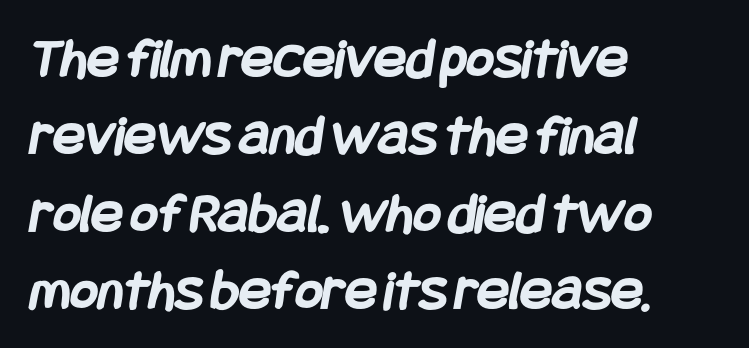
The image shows 59 px semibold, condensed sans-serif type; set left-aligned, normal line spacing (1.31x), normal letter spacing, not underlined; low stroke contrast and a large x-height.
